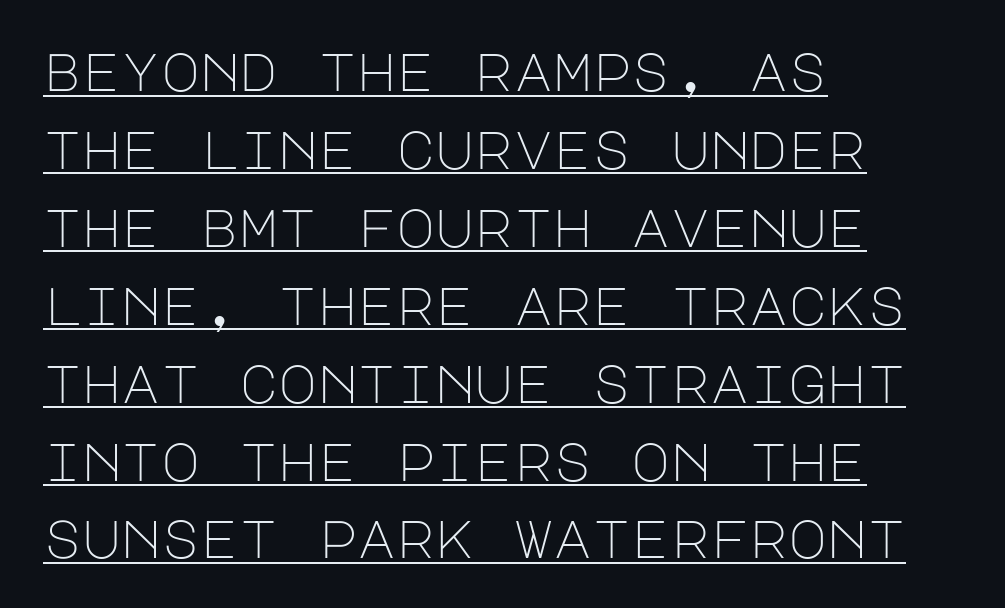
{"serif": "no", "italic": "no", "bold": "no", "weight": "light", "width": "normal", "stroke_contrast": "low", "x_height": "large", "underline": "yes", "align": "left", "line_spacing": "normal", "line_spacing_ratio": 1.47, "letter_spacing": "normal", "letter_spacing_em": 0.0, "glyph_px": 53}
